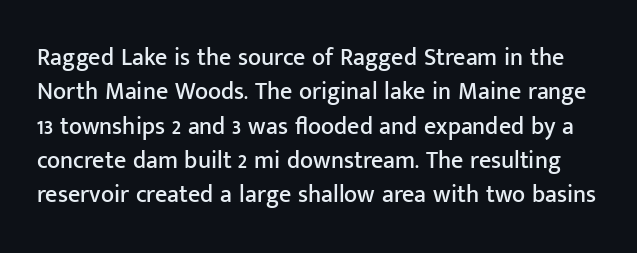
Q: Is the text italic (slanted)? A: No, it is upright.
Q: Is the text underlined? A: No.
Q: Is the spacing between letters normal or unusually wide? A: Normal.
Q: Is the spacing between lines tight, normal or loose? A: Normal.
